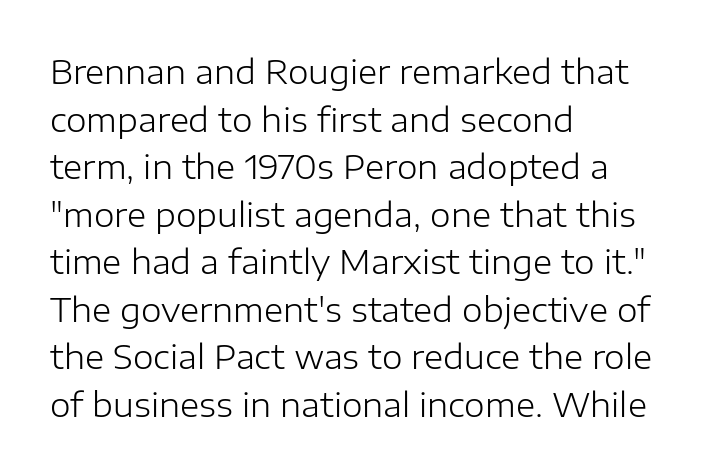
Q: Is the text bold? A: No.
Q: Is the text italic (slanted)? A: No, it is upright.
Q: Is the typeface a serif or a sans-serif typeface? A: Sans-serif.
Q: Is the text underlined? A: No.
Q: How is the paragraph aligned? A: Left-aligned.
Q: Is the spacing between letters normal or unusually wide? A: Normal.
Q: Is the spacing between lines tight, normal or loose? A: Normal.
Q: Width (condensed, normal, or wide)? A: Normal.
Q: Stroke contrast? A: Low.
Q: x-height? A: Medium.
Q: Monospaced? A: No.
